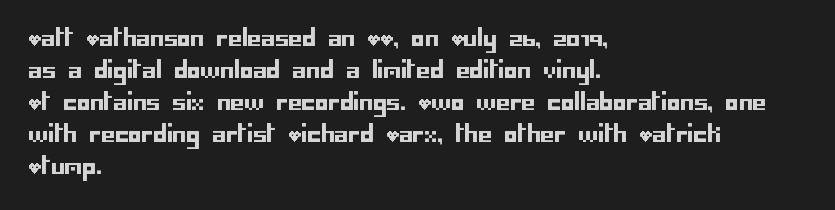
The image shows 22 px text type, upright; set left-aligned, normal line spacing (1.45x), normal letter spacing, not underlined.
